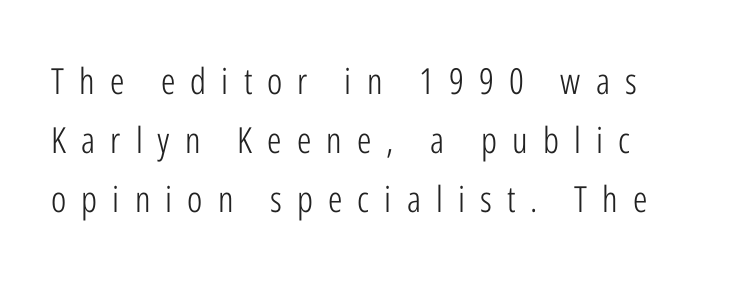
Q: Is the text bold? A: No.
Q: Is the text italic (slanted)? A: No, it is upright.
Q: Is the typeface a serif or a sans-serif typeface? A: Sans-serif.
Q: Is the text underlined? A: No.
Q: Is the spacing between letters normal or unusually wide? A: Unusually wide.
Q: Is the spacing between lines tight, normal or loose? A: Normal.
Q: Width (condensed, normal, or wide)? A: Condensed.
Q: Stroke contrast? A: Low.
Q: x-height? A: Medium.
Q: Monospaced? A: No.
